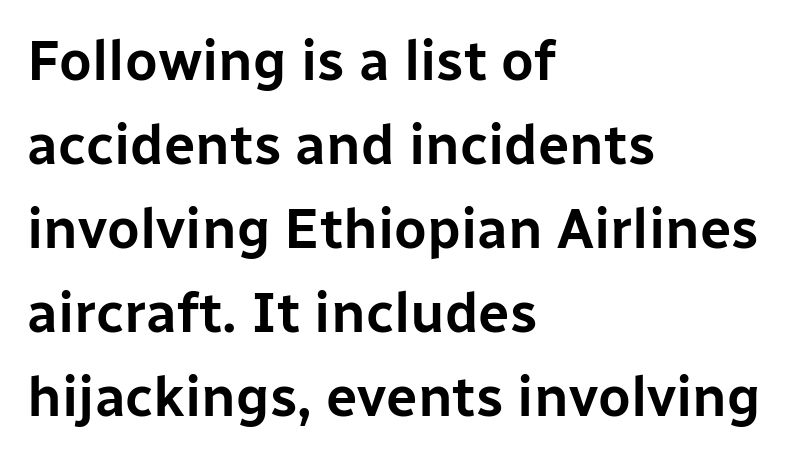
These lines keep a tight, regular rhythm from letter to letter. Unlike italic type, these characters show no tilt at all. Letters rest on an invisible, unmarked baseline. Letterform terminals end flat and unadorned throughout the passage. Summary of vertical rhythm: regular, with standard interline spacing. The face used here is proportionally spaced, like ordinary book or web type.
